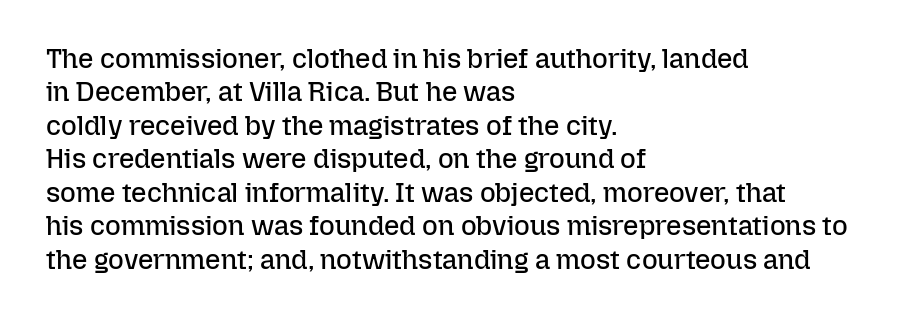
Q: Is the text bold? A: No.
Q: Is the text italic (slanted)? A: No, it is upright.
Q: Is the text underlined? A: No.
Q: How is the paragraph aligned? A: Left-aligned.
Q: Is the spacing between letters normal or unusually wide? A: Normal.
